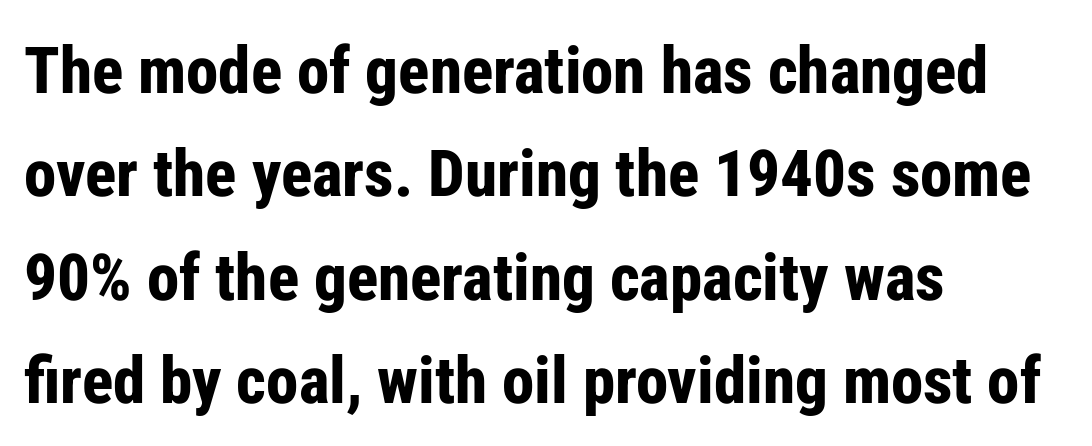
Q: Is the text bold? A: Yes.
Q: Is the text italic (slanted)? A: No, it is upright.
Q: Is the typeface a serif or a sans-serif typeface? A: Sans-serif.
Q: Is the text underlined? A: No.
Q: How is the paragraph aligned? A: Left-aligned.
Q: Is the spacing between letters normal or unusually wide? A: Normal.
Q: Is the spacing between lines tight, normal or loose? A: Normal.
Q: Width (condensed, normal, or wide)? A: Condensed.
Q: Stroke contrast? A: Low.
Q: x-height? A: Medium.
Q: Monospaced? A: No.
